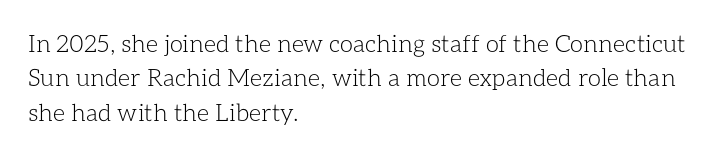
Q: Is the text bold? A: No.
Q: Is the text italic (slanted)? A: No, it is upright.
Q: Is the text underlined? A: No.
Q: How is the paragraph aligned? A: Left-aligned.
Q: Is the spacing between letters normal or unusually wide? A: Normal.
Q: Is the spacing between lines tight, normal or loose? A: Normal.
